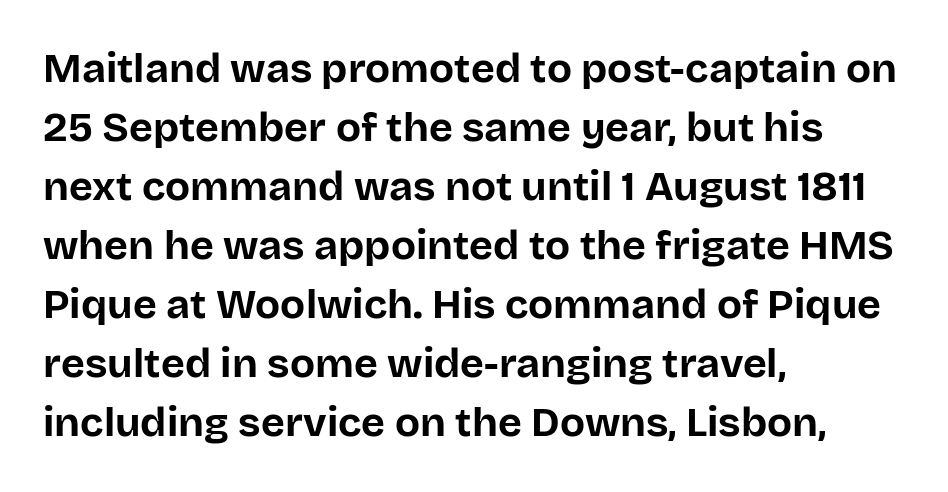
Q: Is the text bold? A: Yes.
Q: Is the text italic (slanted)? A: No, it is upright.
Q: Is the typeface a serif or a sans-serif typeface? A: Sans-serif.
Q: Is the text underlined? A: No.
Q: How is the paragraph aligned? A: Left-aligned.
Q: Is the spacing between letters normal or unusually wide? A: Normal.
Q: Is the spacing between lines tight, normal or loose? A: Normal.
Q: Width (condensed, normal, or wide)? A: Normal.
Q: Stroke contrast? A: Low.
Q: x-height? A: Large.
Q: Monospaced? A: No.
